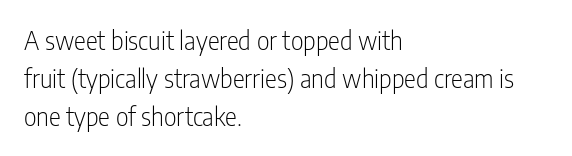
Q: Is the text bold? A: No.
Q: Is the text italic (slanted)? A: No, it is upright.
Q: Is the text underlined? A: No.
Q: How is the paragraph aligned? A: Left-aligned.
Q: Is the spacing between letters normal or unusually wide? A: Normal.
Q: Is the spacing between lines tight, normal or loose? A: Normal.
